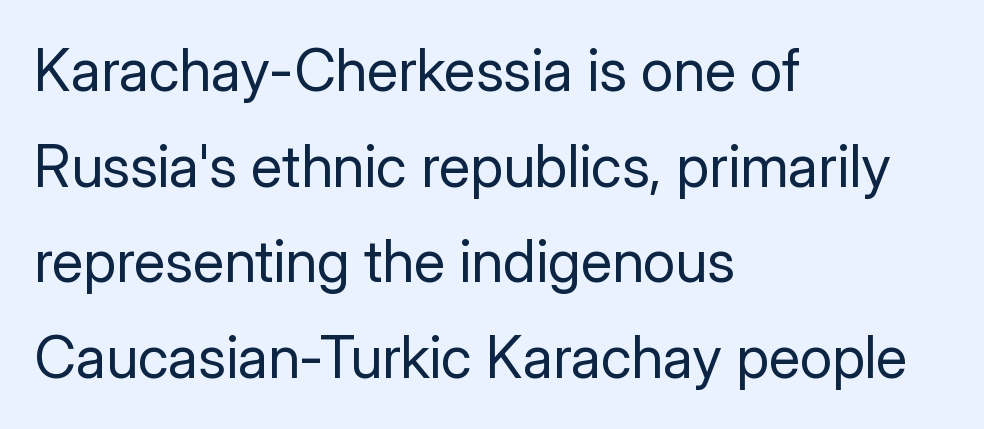
The letterforms sit shoulder to shoulder at normal distance. Heaviness? Minimal to ordinary, like unemphasized prose. Each letter keeps its own natural width here, so spacing adapts to shape. This sample uses an upright cut, with every glyph sitting square on the baseline. To sum up the face: it is a sans, with no serifs. This rendering features lettering with no underline.
